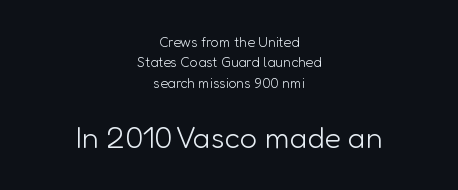
Q: Is the text bold? A: No.
Q: Is the text italic (slanted)? A: No, it is upright.
Q: Is the typeface a serif or a sans-serif typeface? A: Sans-serif.
Q: Is the text underlined? A: No.
Q: How is the paragraph aligned? A: Centered.
Q: Is the spacing between letters normal or unusually wide? A: Normal.
Q: Is the spacing between lines tight, normal or loose? A: Normal.
Q: Which block of text is set in a larger size, the first (top) or the second (bottom)? A: The second (bottom) one.
Q: Width (condensed, normal, or wide)? A: Normal.
Q: Stroke contrast? A: Low.
Q: x-height? A: Medium.
Q: Monospaced? A: No.
